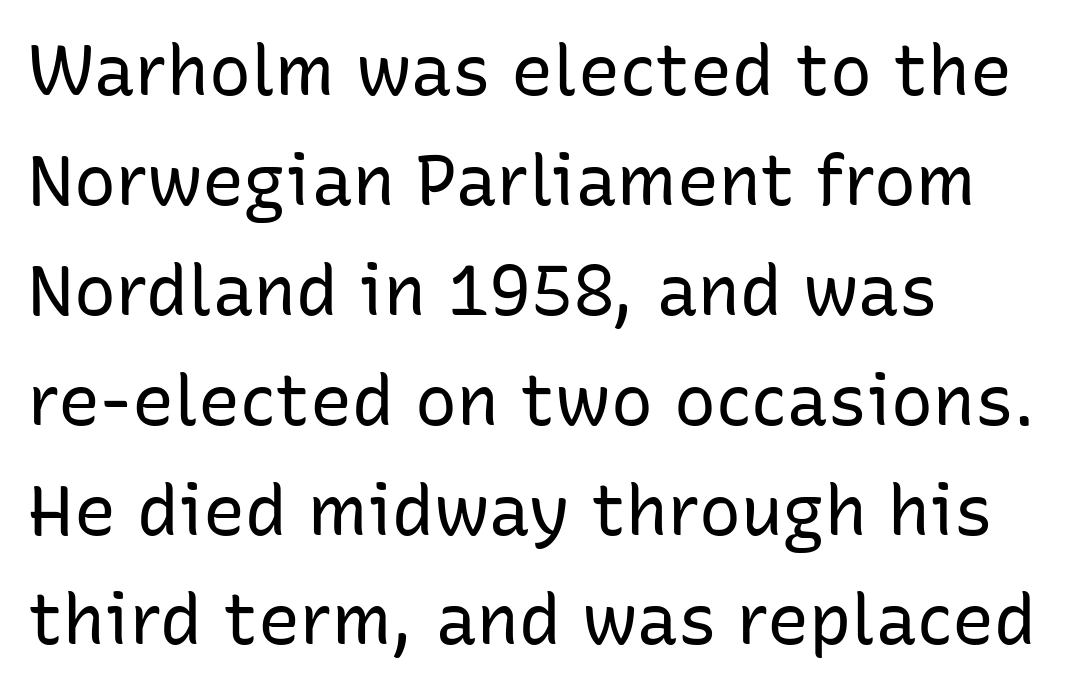
The image shows 70 px regular-weight sans-serif type, upright; set left-aligned, normal line spacing (1.57x), normal letter spacing, not underlined; low stroke contrast and a medium x-height.
